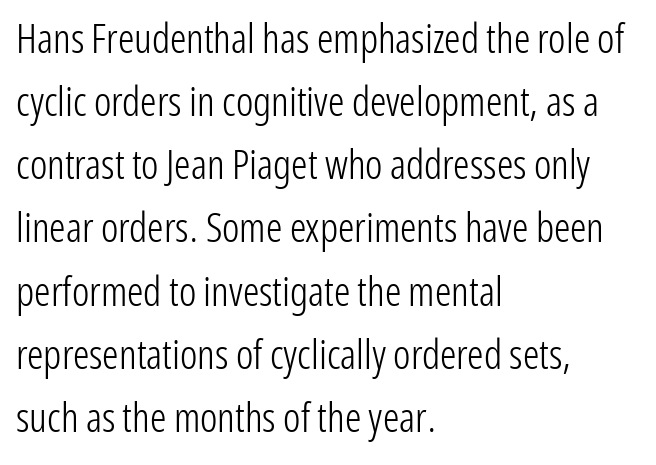
The image shows 41 px light, condensed sans-serif type, upright; set left-aligned, normal line spacing (1.54x), normal letter spacing, not underlined; low stroke contrast and a medium x-height.
